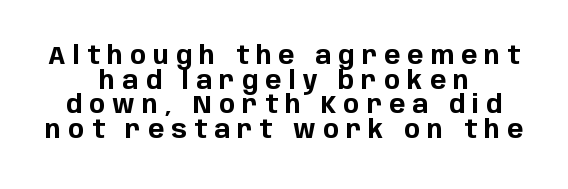
Vertical strokes here are truly vertical. Line spacing here is tight. Typeset on center — no edge is straight. The space beneath each line is pristine and unruled. The tracking jumps out immediately: characters are airy and widely separated. In terms of weight, the rendering is a true, heavy bold.
